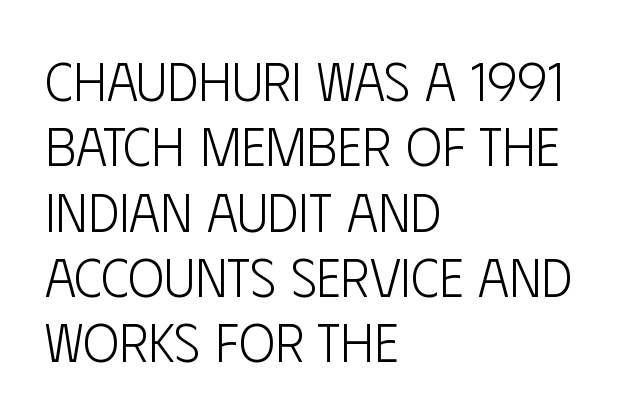
Q: Is the text bold? A: No.
Q: Is the text italic (slanted)? A: No, it is upright.
Q: Is the typeface a serif or a sans-serif typeface? A: Sans-serif.
Q: Is the text underlined? A: No.
Q: How is the paragraph aligned? A: Left-aligned.
Q: Is the spacing between letters normal or unusually wide? A: Normal.
Q: Width (condensed, normal, or wide)? A: Condensed.
Q: Stroke contrast? A: Low.
Q: x-height? A: Large.
Q: Monospaced? A: No.
